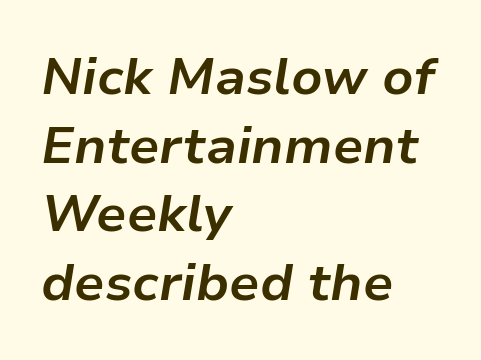
{"italic": "yes", "lean": "right", "slant_degrees": 9, "bold": "yes", "weight": "bold", "width": "normal", "stroke_contrast": "low", "x_height": "medium", "monospaced": "no", "underline": "no", "align": "left", "line_spacing": "normal", "line_spacing_ratio": 1.32, "letter_spacing": "normal", "letter_spacing_em": 0.0, "glyph_px": 52}
